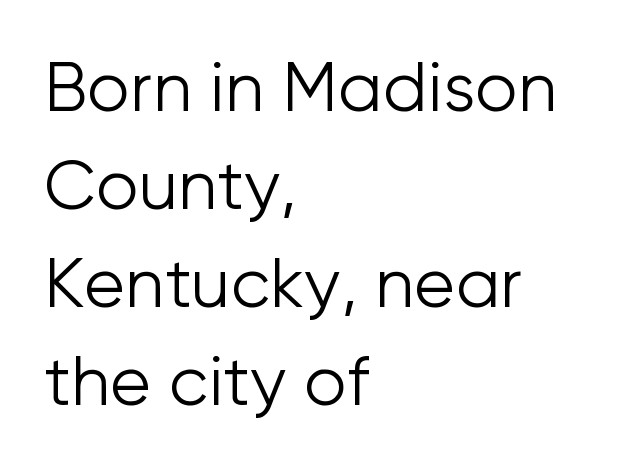
Leading: standard. Teacher's note: observe the even left margin — that is flush-left alignment. These lines are composed in type without serifs. Think of a printed novel: that variable character pitch is what you see here. Lines of text with bare space underneath. This sample uses plain, unmodified letter spacing.
